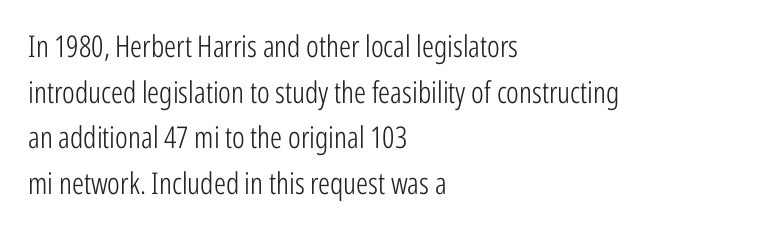
Character widths vary here, with narrow letters taking less room than wide ones. In terms of letterspacing, this is plain default setting. This is not heavy type; no bold has been used. The paragraph shown leans on its left margin. A typesetter would call this leading conventional body-copy spacing.
